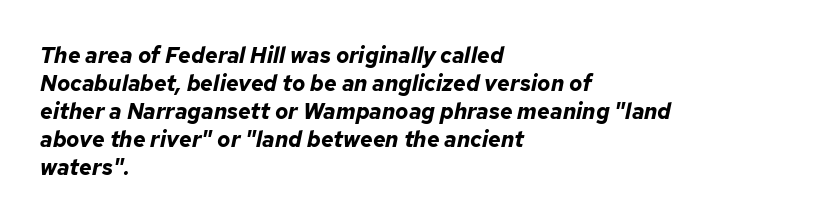
These lines are set flush left with a ragged right edge. Descender tails drop into unmarked territory. Yep, that's italic — everything's leaning. Tracking here is standard; glyphs follow each other at the usual distance.
